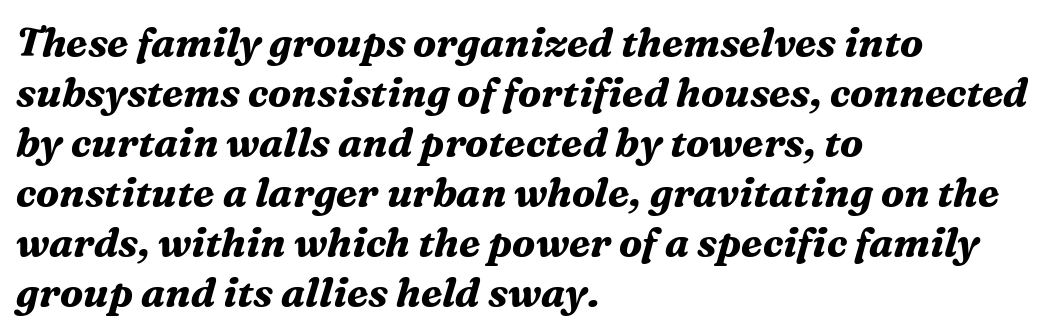
This sample keeps an unexceptional amount of space between lines. Italic: yes, the glyphs are oblique. Each letter's strokes conclude with small projecting serifs. Caption: bold face, heavy strokes. Compared with a centered layout, this one pins lines to the left instead.
